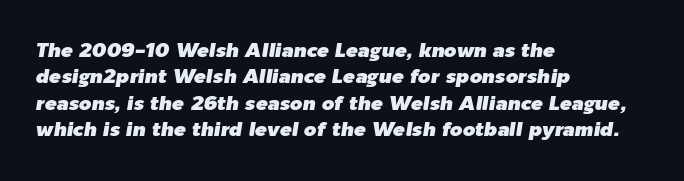
The image shows 20 px text type, italic (leaning right); set left-aligned, normal line spacing (1.32x), normal letter spacing, not underlined.
